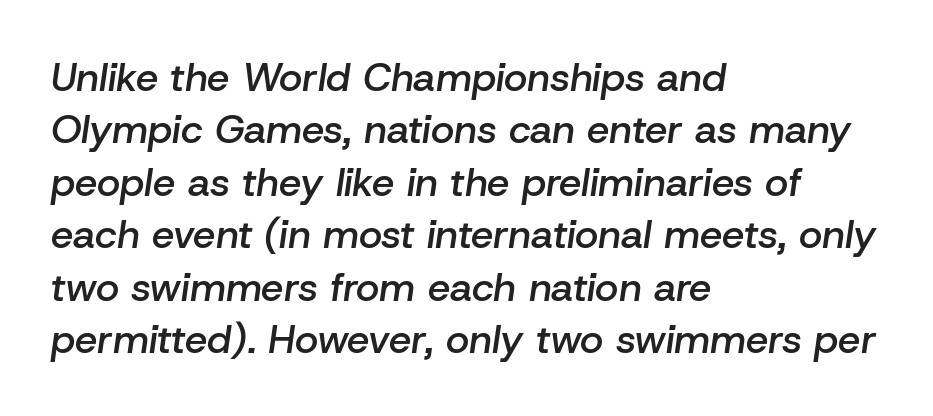
{"italic": "yes", "lean": "right", "slant_degrees": 8, "bold": "semi", "weight": "semibold", "width": "normal", "stroke_contrast": "low", "x_height": "medium", "monospaced": "no", "underline": "no", "align": "left", "line_spacing": "normal", "line_spacing_ratio": 1.31, "letter_spacing": "normal", "letter_spacing_em": 0.0, "glyph_px": 40}
